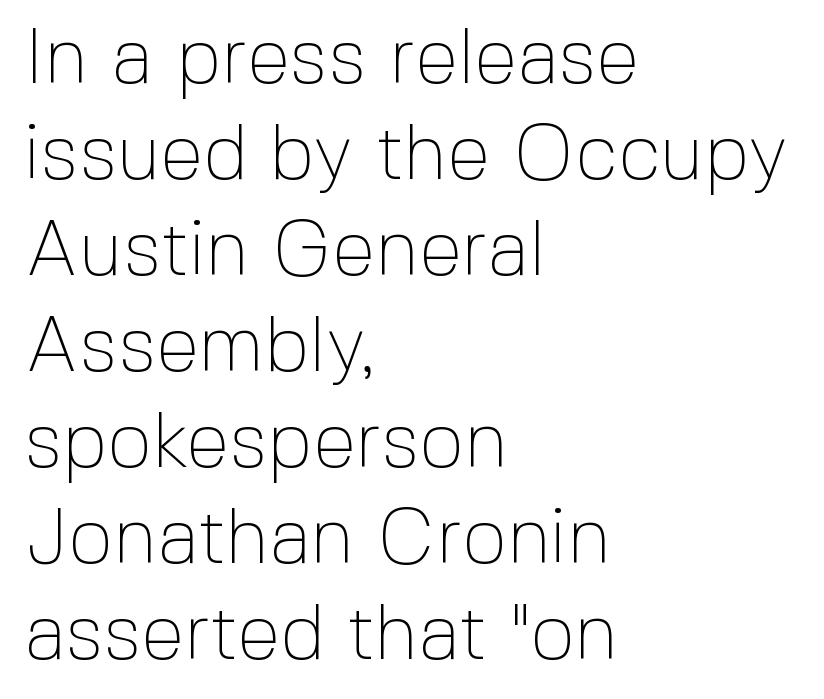
The image shows 78 px thin sans-serif type, upright; set left-aligned, line spacing 1.23x, normal letter spacing, not underlined; a medium x-height.
